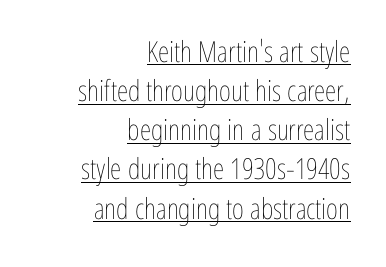
The image shows 29 px thin, condensed type, upright; set right-aligned, normal line spacing (1.35x), normal letter spacing, underlined; low stroke contrast and a medium x-height.
